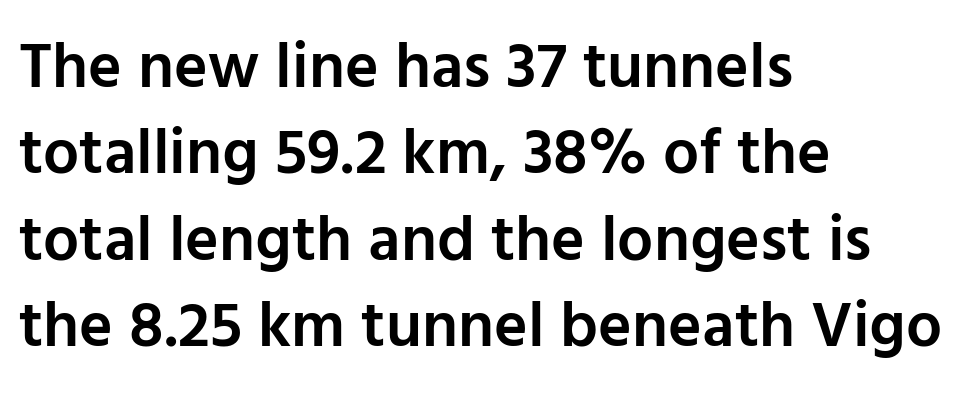
Lines of text with bare space underneath. The passage shown stacks its lines at a standard gap. Weight check: semibold — heavier than regular, not quite bold. Is there any slant? The stems are plumb. The passage shown is typed in a proportional face where columns would drift. The line texture is even and compact thanks to regular tracking.
